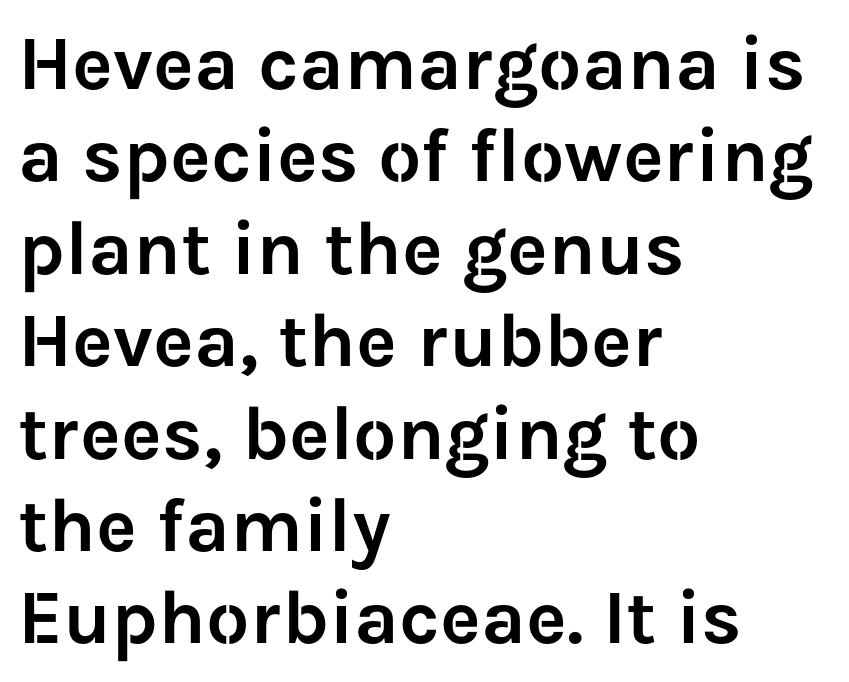
{"serif": "no", "italic": "no", "width": "normal", "stroke_contrast": "low", "x_height": "medium", "monospaced": "no", "underline": "no", "align": "left", "line_spacing_ratio": 1.2, "letter_spacing": "normal", "letter_spacing_em": 0.0, "glyph_px": 77}
